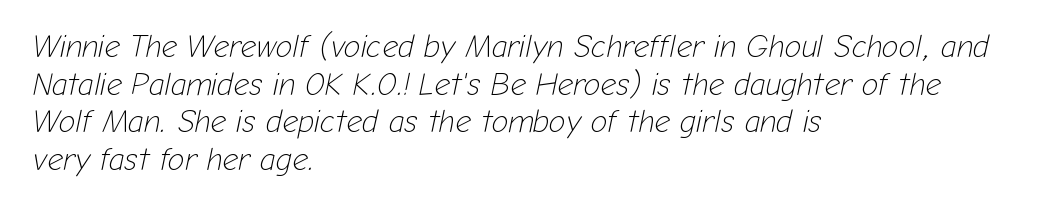
Alignment: flush left. Ink coverage per letter is moderate at most. Varying glyph widths throughout — classic text-font behaviour. The area under the type is left untouched. What stands out about the letter spacing? Nothing — it is the standard amount.
